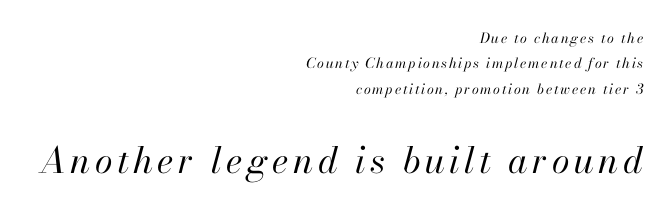
Q: Is the text bold? A: No.
Q: Is the text italic (slanted)? A: Yes, it leans right by about 13 degrees.
Q: Is the text underlined? A: No.
Q: How is the paragraph aligned? A: Right-aligned.
Q: Which block of text is set in a larger size, the first (top) or the second (bottom)? A: The second (bottom) one.
Q: Width (condensed, normal, or wide)? A: Normal.
Q: Stroke contrast? A: High.
Q: x-height? A: Small.
Q: Monospaced? A: No.
